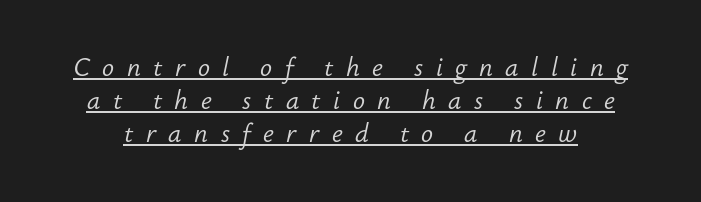
Q: Is the text bold? A: No.
Q: Is the text italic (slanted)? A: Yes, it leans right by about 12 degrees.
Q: Is the text underlined? A: Yes.
Q: Is the spacing between letters normal or unusually wide? A: Unusually wide.
Q: Is the spacing between lines tight, normal or loose? A: Normal.
